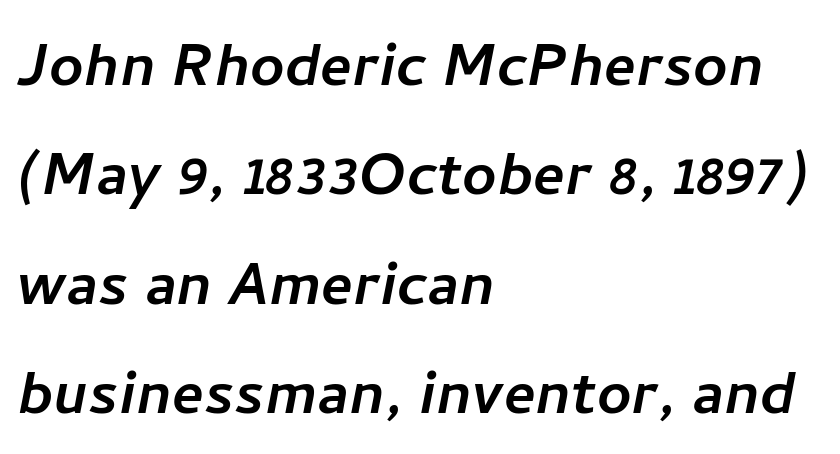
Q: Is the typeface a serif or a sans-serif typeface? A: Sans-serif.
Q: Is the text underlined? A: No.
Q: How is the paragraph aligned? A: Left-aligned.
Q: Is the spacing between letters normal or unusually wide? A: Normal.
Q: Is the spacing between lines tight, normal or loose? A: Normal.
Q: Width (condensed, normal, or wide)? A: Normal.
Q: Stroke contrast? A: Low.
Q: x-height? A: Medium.
Q: Monospaced? A: No.
